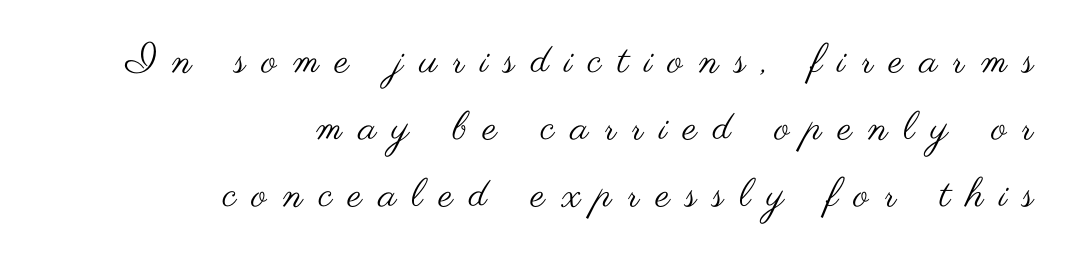
Font category for this specimen: sans-serif. Where is the straight margin? On the right. Look at the tracking — it's clearly loosened, letters drifting apart. Regarding leading, the lines here are spaced in the standard way.
